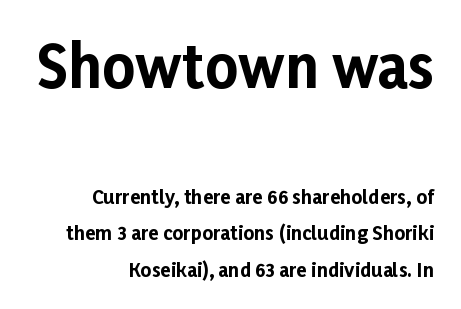
Q: Is the text bold? A: Yes.
Q: Is the text italic (slanted)? A: No, it is upright.
Q: Is the typeface a serif or a sans-serif typeface? A: Sans-serif.
Q: Is the text underlined? A: No.
Q: How is the paragraph aligned? A: Right-aligned.
Q: Is the spacing between letters normal or unusually wide? A: Normal.
Q: Is the spacing between lines tight, normal or loose? A: Loose.
Q: Which block of text is set in a larger size, the first (top) or the second (bottom)? A: The first (top) one.
Q: Width (condensed, normal, or wide)? A: Normal.
Q: Stroke contrast? A: Low.
Q: x-height? A: Medium.
Q: Monospaced? A: No.
